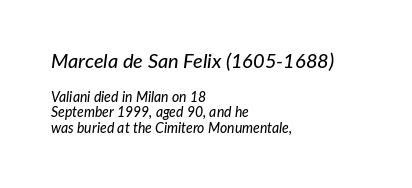
{"italic": "yes", "lean": "right", "slant_degrees": 7, "underline": "no", "align": "left", "line_spacing": "tight", "line_spacing_ratio": 1.13, "letter_spacing": "normal", "letter_spacing_em": 0.0, "larger_block": "first", "size_ratio": 1.43, "glyph_px": 20}
